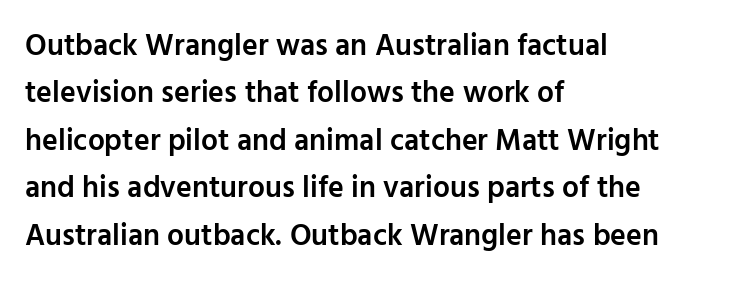
{"serif": "no", "italic": "no", "bold": "semi", "weight": "semibold", "width": "normal", "stroke_contrast": "low", "x_height": "medium", "monospaced": "no", "underline": "no", "align": "left", "line_spacing": "normal", "line_spacing_ratio": 1.58, "letter_spacing": "normal", "letter_spacing_em": 0.0, "glyph_px": 30}
